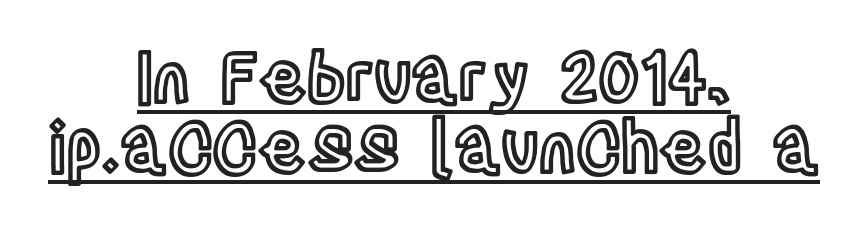
The image shows 69 px condensed type, upright; set centered, tight line spacing (1.02x), normal letter spacing, underlined; a large x-height.
